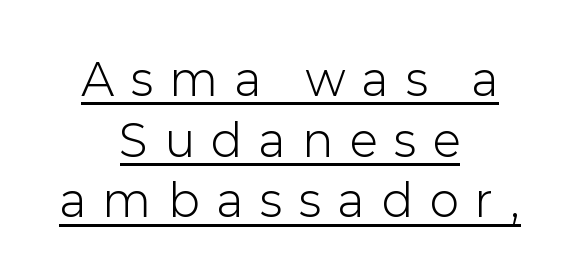
{"serif": "no", "italic": "no", "bold": "no", "weight": "light", "width": "normal", "stroke_contrast": "low", "x_height": "medium", "monospaced": "no", "underline": "yes", "align": "center", "line_spacing": "normal", "line_spacing_ratio": 1.38, "letter_spacing": "wide", "letter_spacing_em": 0.4, "glyph_px": 44}
